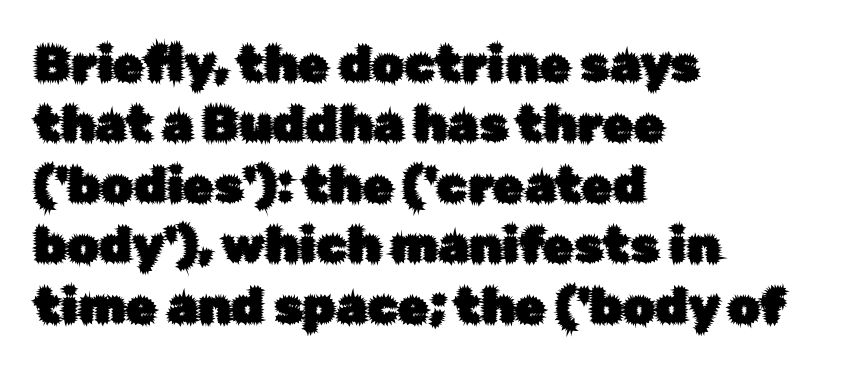
A typesetter would label this face a sans. Descenders hang freely into open space. The typography opts for an upright posture over an oblique one. Line beginnings align vertically; line endings do not. A typesetter would call this proportional, since set widths differ per character. Tracking here is standard; glyphs follow each other at the usual distance.
